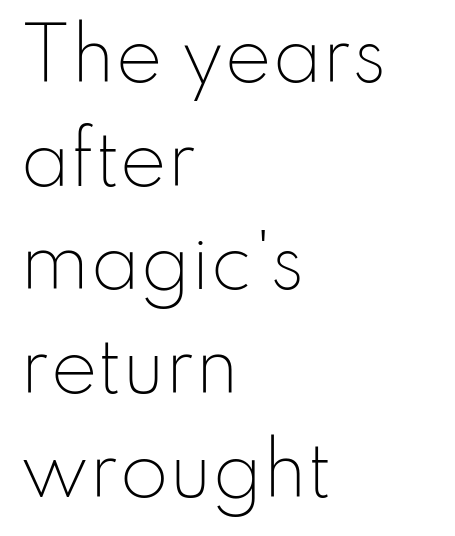
Quick note: not italic, upright. This is sans-serif lettering, the kind often seen on screens and signage. Unbolded letterforms with no extra heft. Spacing verdict: proportional, widths tailored to each character. Vertically, the passage feels balanced, rows spaced as you'd expect. Just letters on the line, the space beneath them empty.
